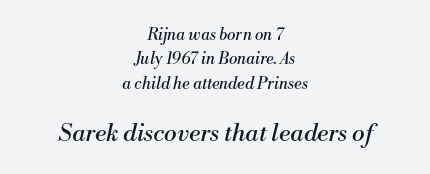
Compare the two chunks: the lower has the greater cap height. Decoration check: the copy has no underline. The letterforms sit shoulder to shoulder at normal distance. Where is the straight margin? There isn't one; the lines are centered. Posture: slanted. Rows of type keep a routine distance in the vertical direction.
